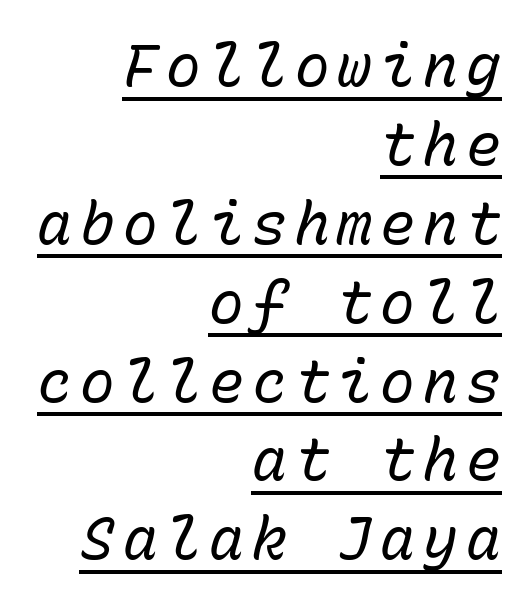
Descenders here cross a horizontal rule under the line. Compared with a flush-left layout, this one pins lines to the opposite, right side. Regarding leading, the lines here are spaced in the standard way. Every character sits at an angle, as italics do. The passage shown is typed in a monospace face where columns stay perfectly aligned. Counters stay open thanks to moderate or lighter strokes.
